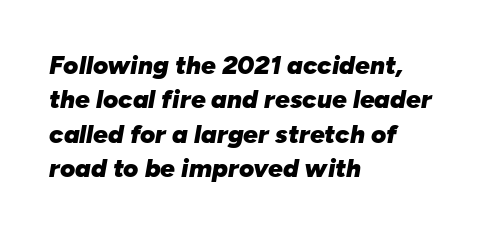
The image shows 26 px bold type, italic (leaning right); set left-aligned, normal line spacing (1.32x), normal letter spacing, not underlined.
